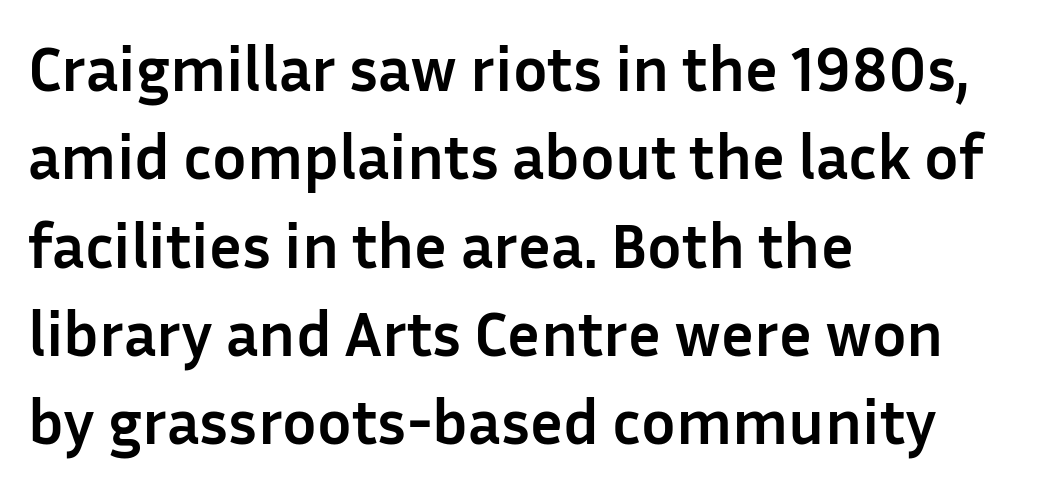
{"serif": "no", "italic": "no", "bold": "yes", "weight": "semibold", "width": "normal", "stroke_contrast": "low", "x_height": "medium", "monospaced": "no", "underline": "no", "align": "left", "line_spacing": "normal", "line_spacing_ratio": 1.38, "letter_spacing": "normal", "letter_spacing_em": 0.0, "glyph_px": 64}
